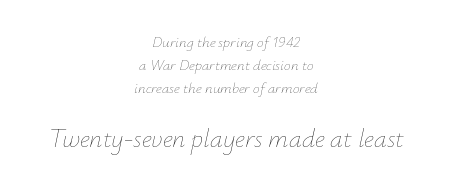
The image shows 26 px text type, italic (leaning right); set centered, normal line spacing (1.53x), normal letter spacing, not underlined; the second (bottom) block is 1.73x larger.
